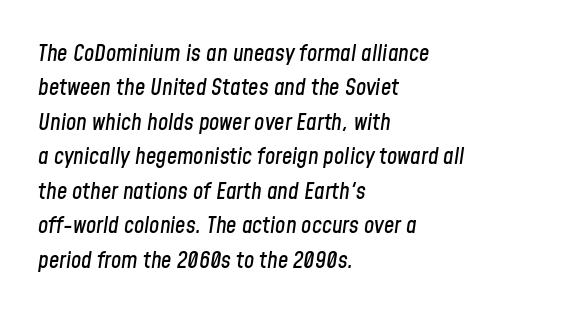
Between one letter and the next there's only the usual sliver of space. If you drew a ruler down the left edge, every line would touch it. This is oblique type, the kind used for emphasis or titles. This sample keeps an unexceptional amount of space between lines. Words float on clear page, feet unadorned.
